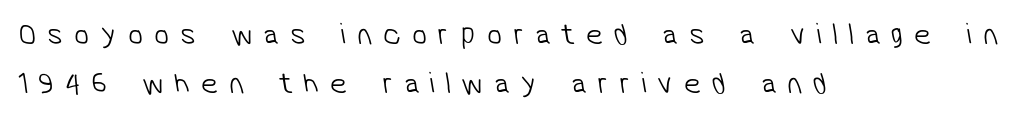
Weight: in the light-to-regular range. The face used here is a sans, in the tradition of grotesques and geometrics. Each letter keeps its own natural width here, so spacing adapts to shape. The rows are spaced the way most documents space them.
